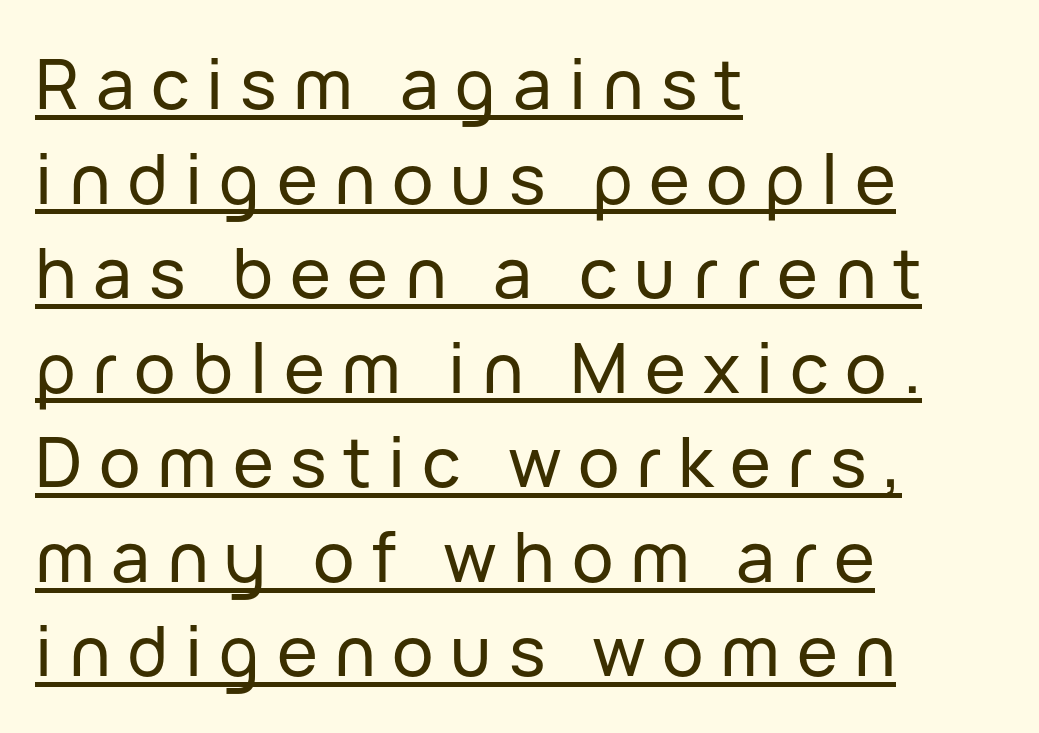
The image shows 69 px sans-serif type, upright; set left-aligned, normal line spacing (1.37x), unusually wide letter spacing (+0.24 em), underlined; low stroke contrast and a medium x-height.
